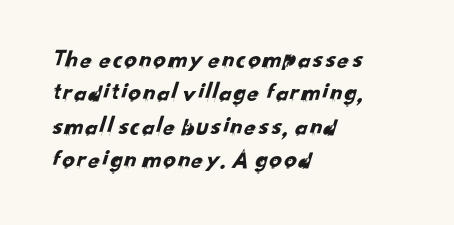
{"underline": "no", "align": "left", "line_spacing": "normal", "line_spacing_ratio": 1.34, "letter_spacing": "normal", "letter_spacing_em": 0.0, "glyph_px": 25}
